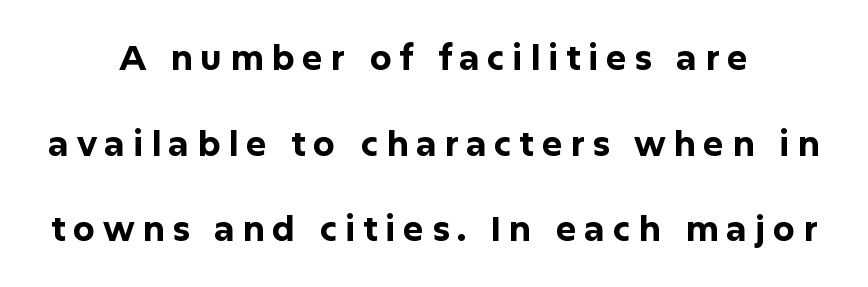
Q: Is the text bold? A: Yes.
Q: Is the text italic (slanted)? A: No, it is upright.
Q: Is the typeface a serif or a sans-serif typeface? A: Sans-serif.
Q: Is the text underlined? A: No.
Q: How is the paragraph aligned? A: Centered.
Q: Is the spacing between letters normal or unusually wide? A: Unusually wide.
Q: Is the spacing between lines tight, normal or loose? A: Loose.
Q: Width (condensed, normal, or wide)? A: Normal.
Q: Stroke contrast? A: Low.
Q: x-height? A: Medium.
Q: Monospaced? A: No.
